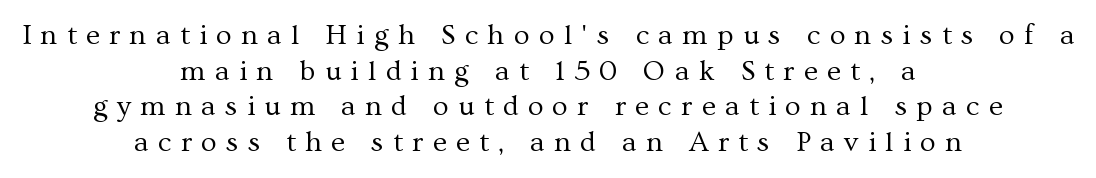
{"serif": "yes", "italic": "no", "bold": "no", "weight": "regular", "width": "normal", "stroke_contrast": "medium", "x_height": "medium", "monospaced": "no", "underline": "no", "align": "center", "line_spacing_ratio": 1.23, "letter_spacing": "wide", "letter_spacing_em": 0.32, "glyph_px": 29}
